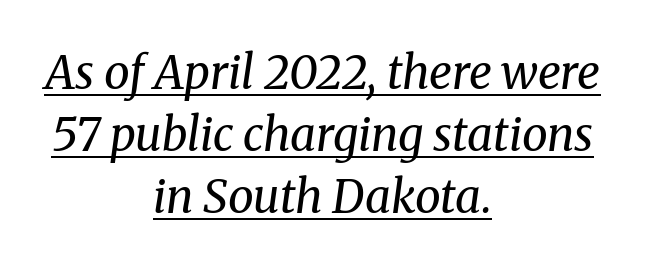
Stem width sits at or under what a default text font uses. The vertical gap from one line to the next is medium. Regarding serifs, this sample has them. The rendering positions every line midway between the sides. The rendering keeps characters at their native spacing.
